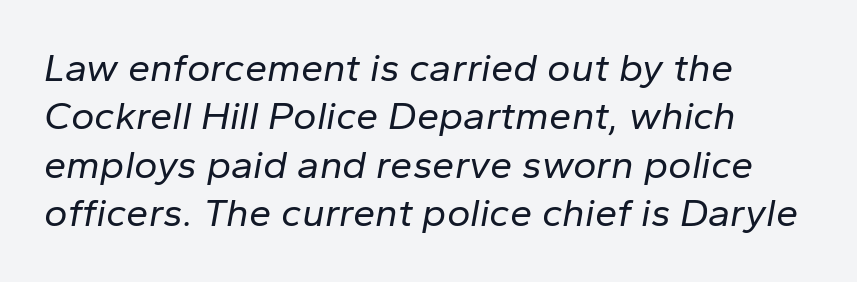
Do the characters align in a grid? No, the font is proportional. The specimen reads as italic at a glance. The zone under the glyphs is completely vacant. Reading down the block, your eye returns to a fixed left position each line. Characters follow at the spacing the type designer built in. Unbolded letterforms with no extra heft.
